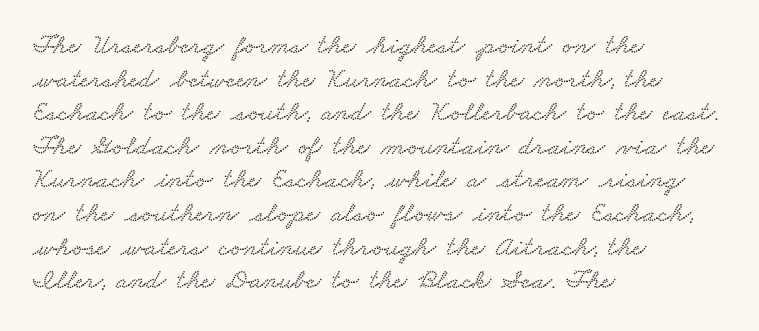
{"serif": "yes", "width": "wide", "stroke_contrast": "low", "x_height": "small", "monospaced": "no", "underline": "no", "align": "left", "line_spacing_ratio": 1.2, "letter_spacing": "normal", "letter_spacing_em": 0.0, "glyph_px": 28}
